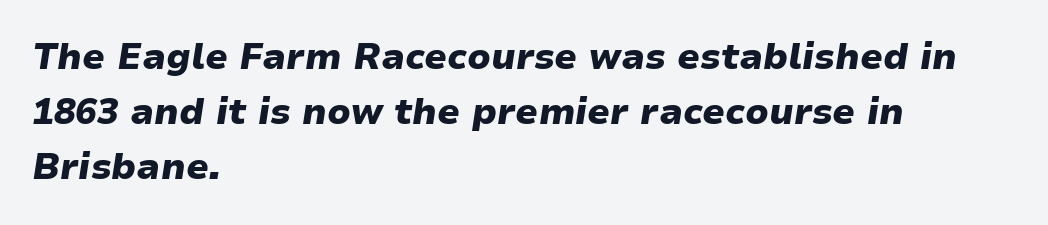
Is the letter spacing exaggerated? No — it looks like the ordinary default. The strokes are fattened all the way to bold. Underline: absent. Notice how the passage keeps a crisp vertical edge on the left only. Leading: standard. Yep, that's italic — everything's leaning.
